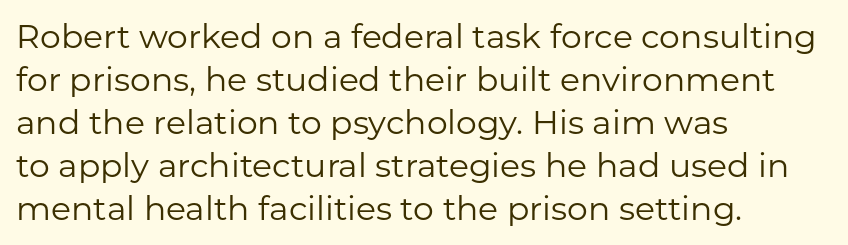
{"serif": "no", "italic": "no", "bold": "no", "weight": "regular", "width": "normal", "stroke_contrast": "low", "x_height": "medium", "monospaced": "no", "underline": "no", "align": "left", "line_spacing": "normal", "line_spacing_ratio": 1.3, "letter_spacing": "normal", "letter_spacing_em": 0.0, "glyph_px": 33}
